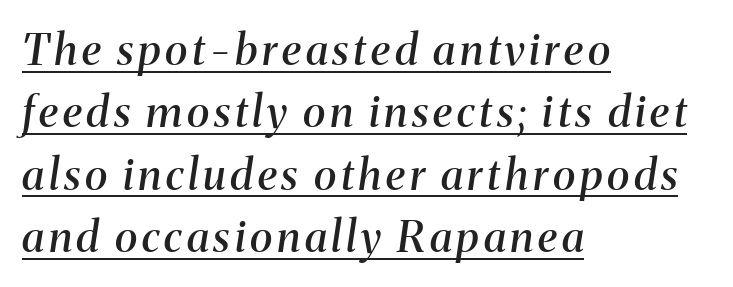
Q: Is the text bold? A: Semi-bold.
Q: Is the text italic (slanted)? A: Yes, it leans right by about 8 degrees.
Q: Is the typeface a serif or a sans-serif typeface? A: Serif.
Q: Is the text underlined? A: Yes.
Q: How is the paragraph aligned? A: Left-aligned.
Q: Is the spacing between lines tight, normal or loose? A: Normal.
Q: Width (condensed, normal, or wide)? A: Normal.
Q: Stroke contrast? A: Medium.
Q: x-height? A: Medium.
Q: Monospaced? A: No.
